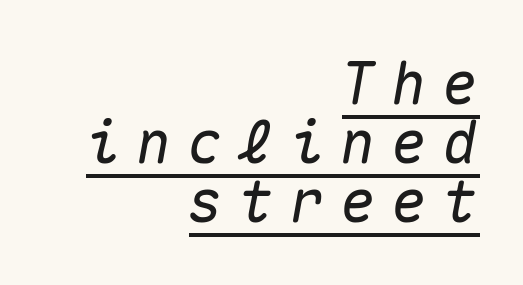
Q: Is the text italic (slanted)? A: Yes, it leans right by about 10 degrees.
Q: Is the text underlined? A: Yes.
Q: How is the paragraph aligned? A: Right-aligned.
Q: Is the spacing between letters normal or unusually wide? A: Unusually wide.
Q: Is the spacing between lines tight, normal or loose? A: Tight.
Q: Width (condensed, normal, or wide)? A: Normal.
Q: Stroke contrast? A: Medium.
Q: x-height? A: Medium.
Q: Monospaced? A: Yes.
